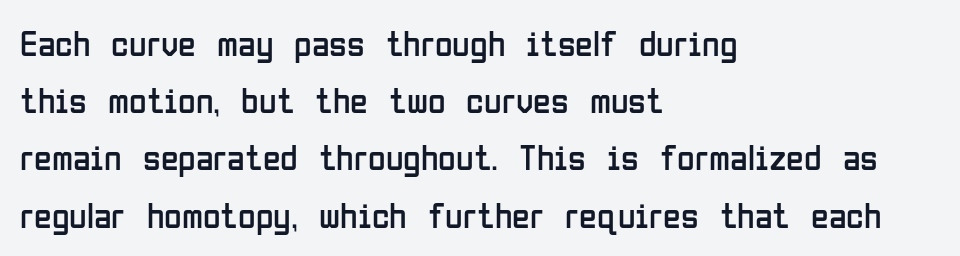
{"serif": "no", "italic": "no", "bold": "no", "weight": "regular", "width": "condensed", "stroke_contrast": "low", "x_height": "medium", "monospaced": "no", "underline": "no", "align": "left", "line_spacing": "normal", "line_spacing_ratio": 1.59, "letter_spacing": "normal", "letter_spacing_em": 0.0, "glyph_px": 36}
